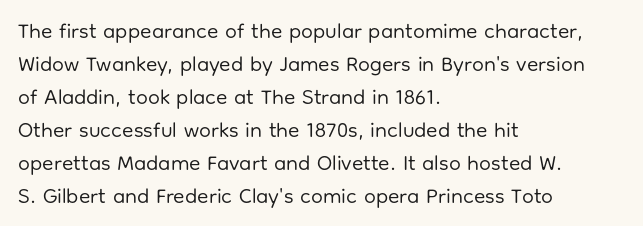
Q: Is the text bold? A: No.
Q: Is the text italic (slanted)? A: No, it is upright.
Q: Is the text underlined? A: No.
Q: How is the paragraph aligned? A: Left-aligned.
Q: Is the spacing between letters normal or unusually wide? A: Normal.
Q: Is the spacing between lines tight, normal or loose? A: Normal.
